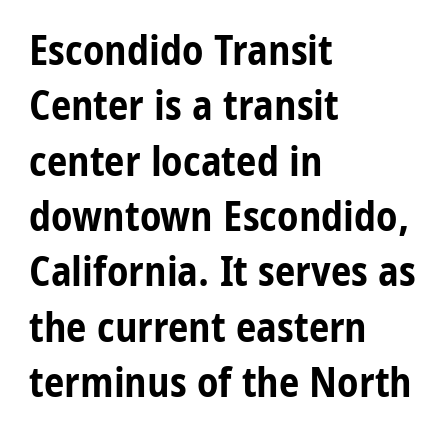
Q: Is the text bold? A: Yes.
Q: Is the text italic (slanted)? A: No, it is upright.
Q: Is the typeface a serif or a sans-serif typeface? A: Sans-serif.
Q: Is the text underlined? A: No.
Q: How is the paragraph aligned? A: Left-aligned.
Q: Is the spacing between letters normal or unusually wide? A: Normal.
Q: Is the spacing between lines tight, normal or loose? A: Normal.
Q: Width (condensed, normal, or wide)? A: Condensed.
Q: Stroke contrast? A: Low.
Q: x-height? A: Medium.
Q: Monospaced? A: No.
